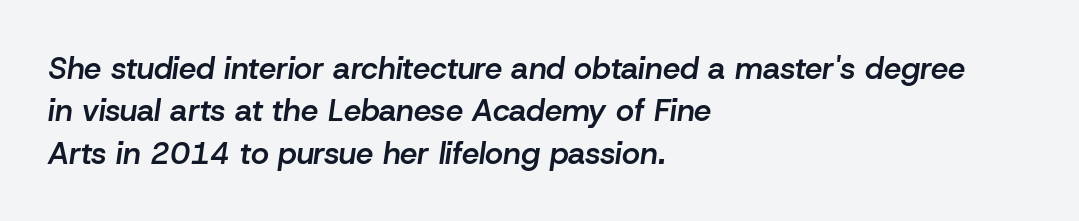
The image shows 31 px semibold type, italic (leaning right); set left-aligned, normal line spacing (1.37x), normal letter spacing, not underlined; low stroke contrast and a medium x-height.
